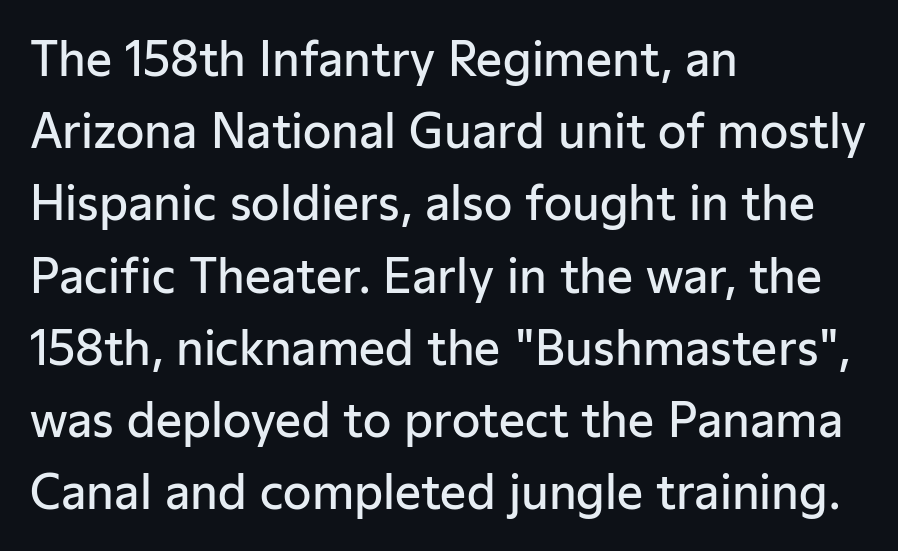
The lines are quadded left. A typesetter would call this proportional, since set widths differ per character. Glyph-to-glyph distance matches everyday printed text. The face used here is a sans, in the tradition of grotesques and geometrics. The vertical gap from one line to the next is medium.
